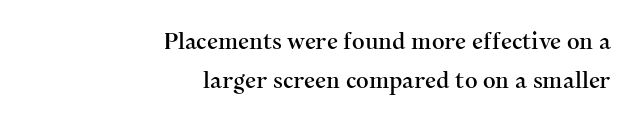
How are the letters spaced? Ordinarily, with no added tracking. These lines are set flush right with a ragged left edge. The gap between lines stays unmarked. Posture: straight, roman, zero tilt.
